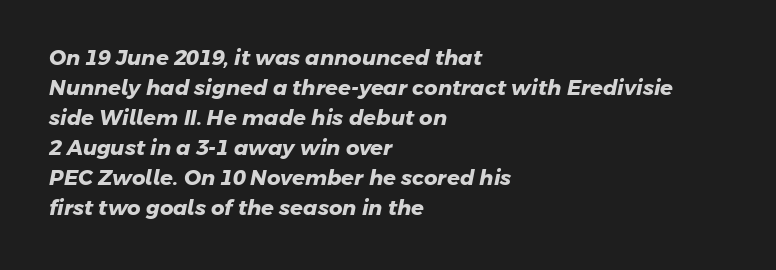
Vertical spacing — default. Strokes here are thick enough to call this a true bold. A typesetter would call this zero additional tracking. The glyphs are unaccompanied by any horizontal stroke below them.
